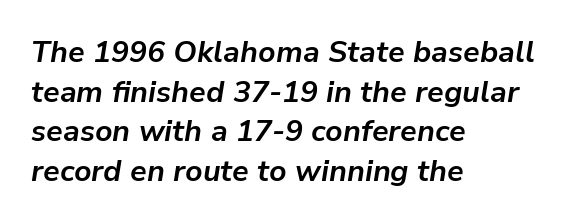
{"italic": "yes", "lean": "right", "slant_degrees": 9, "bold": "yes", "weight": "bold", "width": "normal", "stroke_contrast": "low", "x_height": "medium", "monospaced": "no", "underline": "no", "align": "left", "line_spacing": "normal", "line_spacing_ratio": 1.32, "letter_spacing": "normal", "letter_spacing_em": 0.0, "glyph_px": 30}
